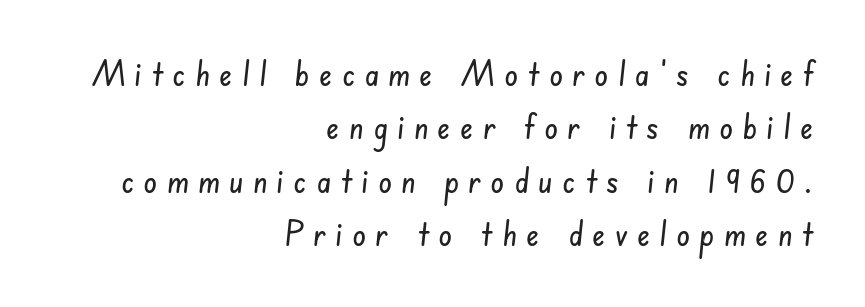
The image shows 34 px condensed sans-serif type; set right-aligned, normal line spacing (1.57x), unusually wide letter spacing (+0.28 em), not underlined; low stroke contrast and a small x-height.
